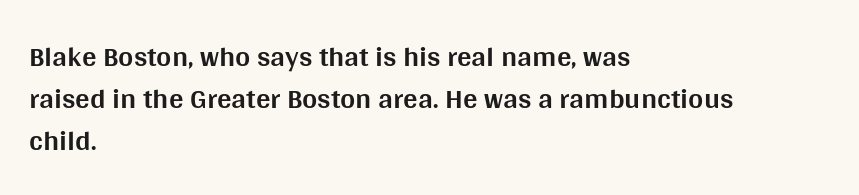
The image shows 29 px bold sans-serif type, upright; set left-aligned, normal line spacing (1.44x), normal letter spacing, not underlined; medium stroke contrast and a large x-height.
